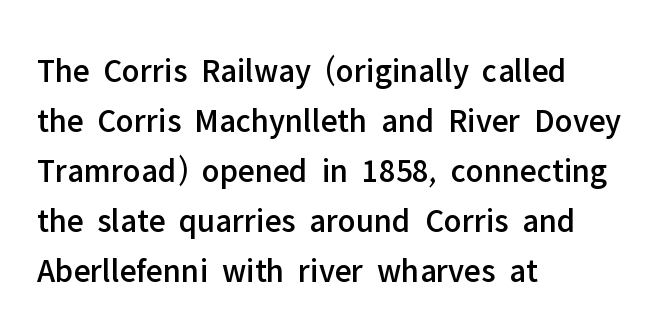
Lines of text with bare space underneath. One glance says typical: line gaps are just what's usual. Note the varied advance widths — an 'i' is clearly narrower than an 'm'. Style check: upright. The setting favours the left margin, as ordinary paragraphs usually do. Does extra space separate the letters? No, they use regular spacing.
